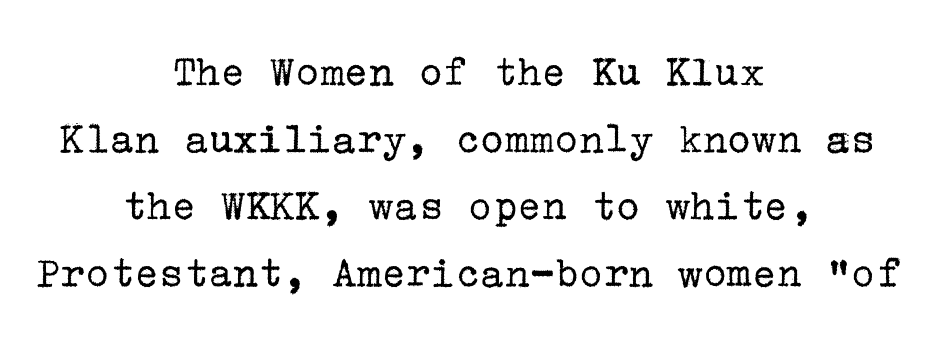
Each word holds together tightly as a unit, with standard inter-letter gaps. Horizontal alignment here is central, giving a formal, balanced look. No letter is thick-stroked: the sample isn't bold. A typesetter would label this face a serif. Underline: absent. Regular leading.
